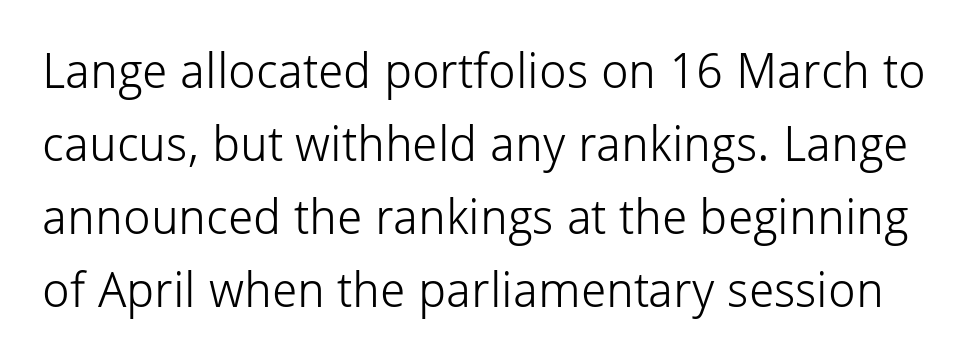
The image shows 49 px light sans-serif type, upright; set normal line spacing (1.49x), normal letter spacing, not underlined; low stroke contrast and a medium x-height.
